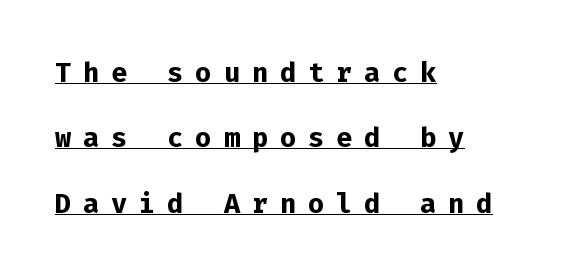
{"italic": "no", "bold": "yes", "underline": "yes", "align": "left", "line_spacing": "loose", "line_spacing_ratio": 2.42, "letter_spacing": "wide", "letter_spacing_em": 0.44, "glyph_px": 27}
